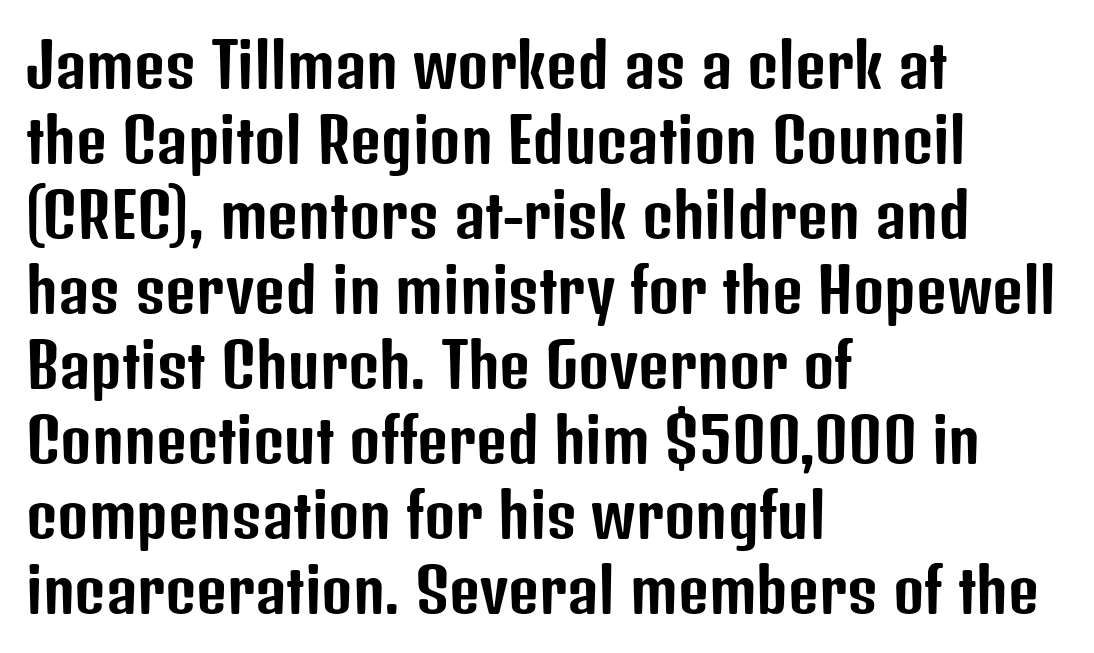
Q: Is the text italic (slanted)? A: No, it is upright.
Q: Is the typeface a serif or a sans-serif typeface? A: Sans-serif.
Q: Is the text underlined? A: No.
Q: How is the paragraph aligned? A: Left-aligned.
Q: Is the spacing between letters normal or unusually wide? A: Normal.
Q: Is the spacing between lines tight, normal or loose? A: Normal.
Q: Width (condensed, normal, or wide)? A: Condensed.
Q: Stroke contrast? A: Low.
Q: x-height? A: Medium.
Q: Monospaced? A: No.
